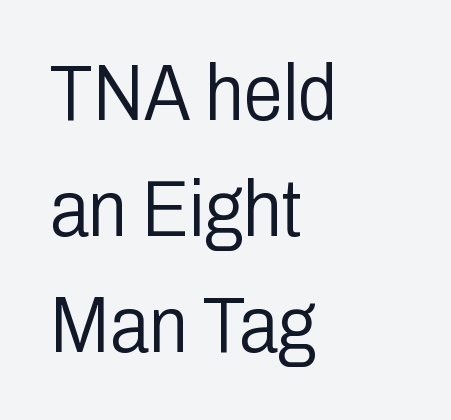
{"serif": "no", "italic": "no", "bold": "no", "weight": "light", "width": "condensed", "stroke_contrast": "low", "x_height": "medium", "monospaced": "no", "underline": "no", "align": "left", "line_spacing": "normal", "line_spacing_ratio": 1.47, "letter_spacing": "normal", "letter_spacing_em": 0.0, "glyph_px": 79}
